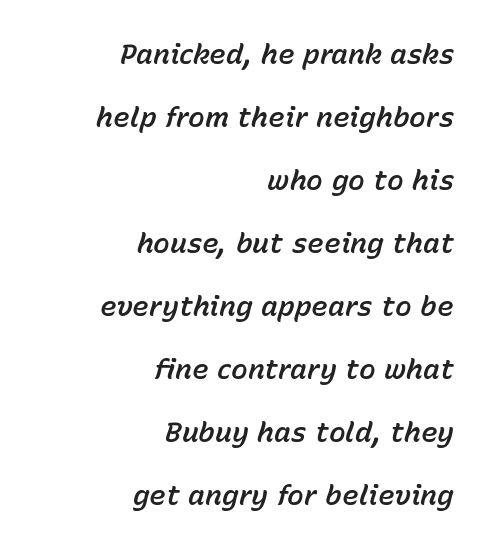
Q: Is the text italic (slanted)? A: Yes, it leans right by about 15 degrees.
Q: Is the text underlined? A: No.
Q: How is the paragraph aligned? A: Right-aligned.
Q: Is the spacing between letters normal or unusually wide? A: Normal.
Q: Is the spacing between lines tight, normal or loose? A: Loose.
Q: Width (condensed, normal, or wide)? A: Normal.
Q: Stroke contrast? A: Low.
Q: x-height? A: Medium.
Q: Monospaced? A: No.
